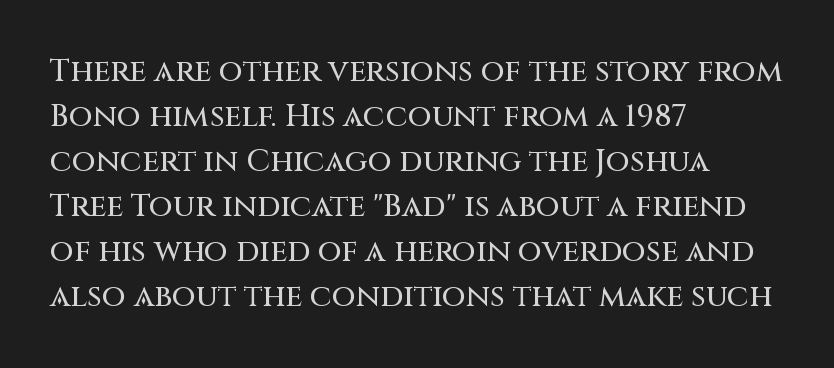
The image shows 31 px sans-serif type, upright; set left-aligned, normal line spacing (1.45x), normal letter spacing, not underlined; medium stroke contrast and a large x-height.
